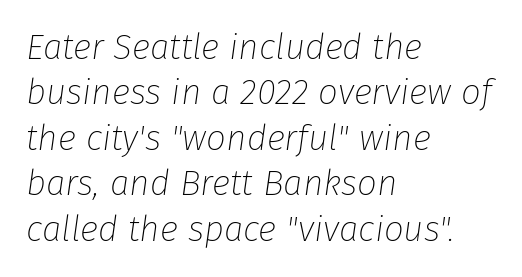
Q: Is the text bold? A: No.
Q: Is the text italic (slanted)? A: Yes, it leans right by about 8 degrees.
Q: Is the text underlined? A: No.
Q: How is the paragraph aligned? A: Left-aligned.
Q: Is the spacing between letters normal or unusually wide? A: Normal.
Q: Is the spacing between lines tight, normal or loose? A: Normal.
Q: Width (condensed, normal, or wide)? A: Normal.
Q: Stroke contrast? A: Low.
Q: x-height? A: Medium.
Q: Monospaced? A: No.
